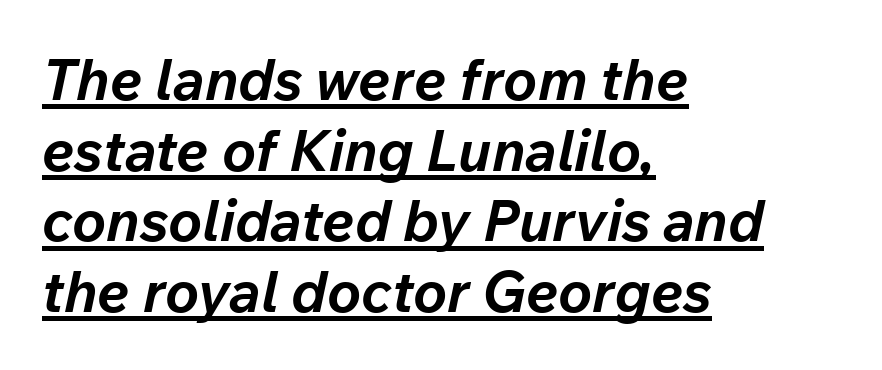
{"italic": "yes", "lean": "right", "slant_degrees": 12, "bold": "yes", "weight": "bold", "width": "normal", "stroke_contrast": "low", "x_height": "medium", "monospaced": "no", "underline": "yes", "align": "left", "line_spacing_ratio": 1.24, "letter_spacing": "normal", "letter_spacing_em": 0.0, "glyph_px": 57}
